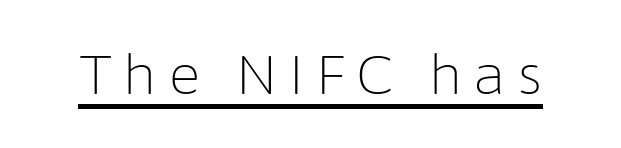
The image shows 55 px light sans-serif type, upright; set underlined; low stroke contrast and a medium x-height.
